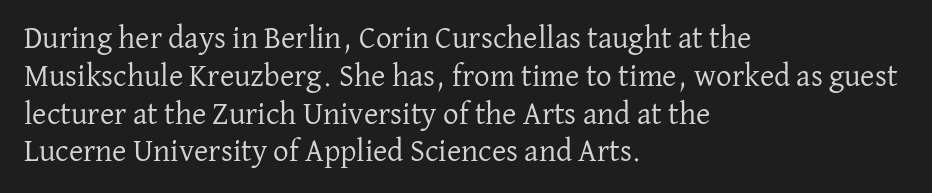
The image shows 31 px regular-weight serif type, upright; set left-aligned, line spacing 1.22x, normal letter spacing, not underlined; low stroke contrast and a medium x-height.
